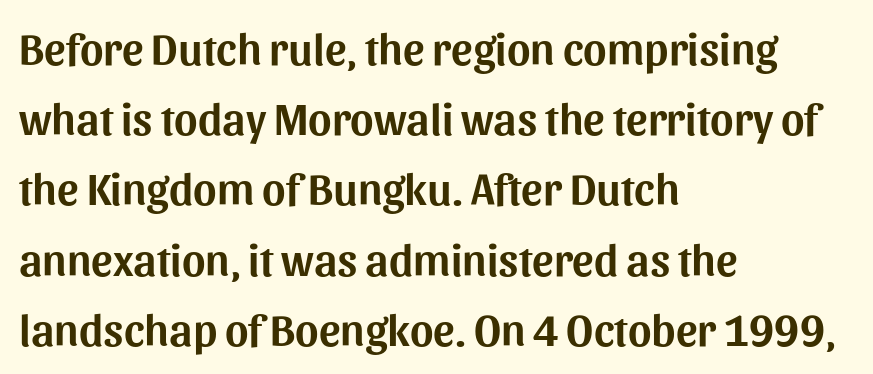
Q: Is the text italic (slanted)? A: No, it is upright.
Q: Is the typeface a serif or a sans-serif typeface? A: Sans-serif.
Q: Is the text underlined? A: No.
Q: How is the paragraph aligned? A: Left-aligned.
Q: Is the spacing between letters normal or unusually wide? A: Normal.
Q: Is the spacing between lines tight, normal or loose? A: Normal.
Q: Width (condensed, normal, or wide)? A: Normal.
Q: Stroke contrast? A: Medium.
Q: x-height? A: Medium.
Q: Monospaced? A: No.
